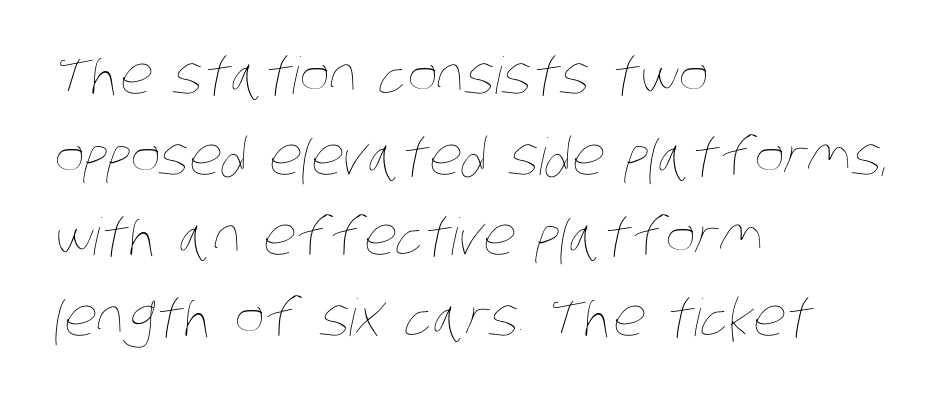
{"bold": "no", "weight": "thin", "width": "condensed", "stroke_contrast": "low", "x_height": "large", "monospaced": "no", "underline": "no", "align": "left", "line_spacing": "normal", "line_spacing_ratio": 1.58, "letter_spacing": "normal", "letter_spacing_em": 0.0, "glyph_px": 51}
